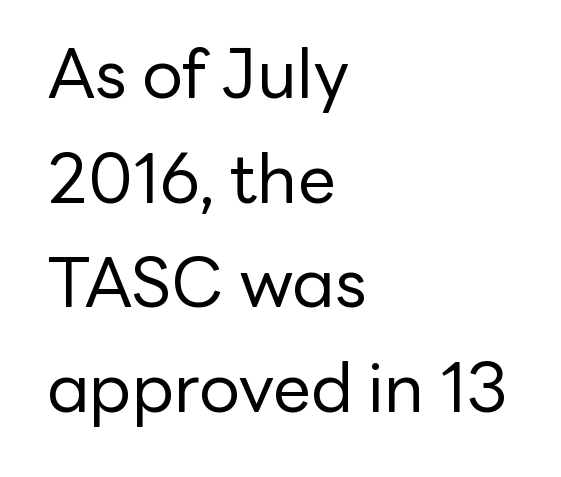
{"serif": "no", "italic": "no", "bold": "no", "weight": "regular", "width": "normal", "stroke_contrast": "low", "x_height": "medium", "monospaced": "no", "underline": "no", "align": "left", "line_spacing": "normal", "line_spacing_ratio": 1.54, "letter_spacing": "normal", "letter_spacing_em": 0.0, "glyph_px": 68}
